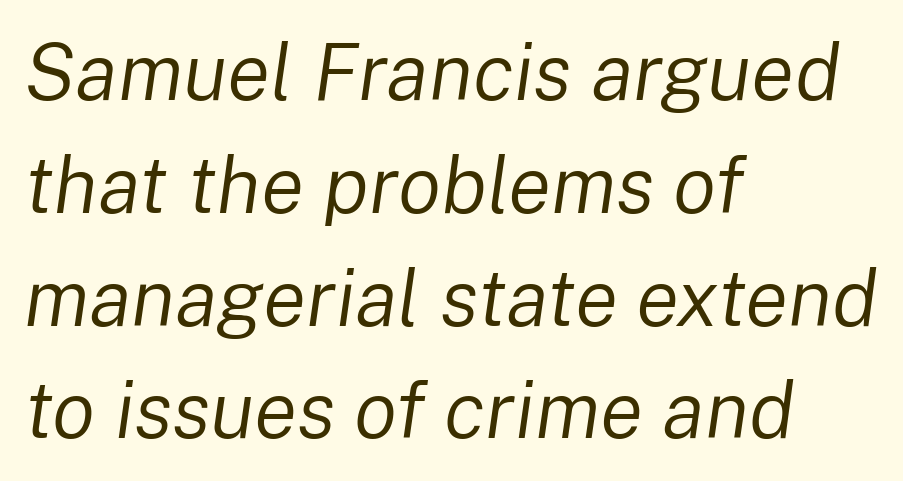
The image shows 80 px regular-weight type, italic (leaning right); set left-aligned, normal line spacing (1.41x), normal letter spacing, not underlined; low stroke contrast and a medium x-height.
